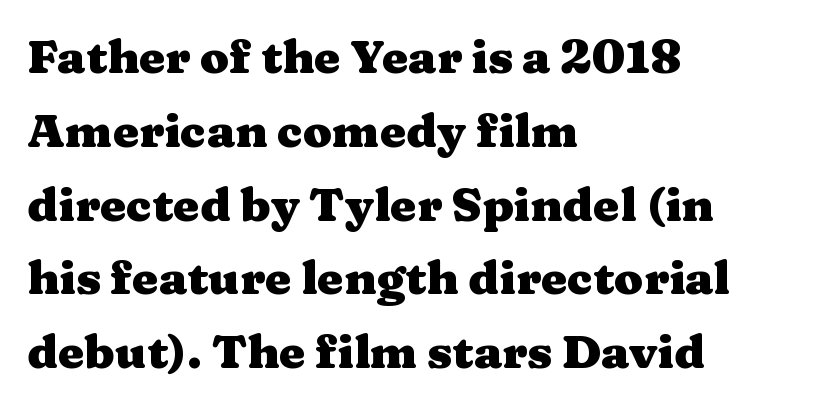
What stands out about the letter spacing? Nothing — it is the standard amount. The lettering stays uniformly vertical, giving the passage a roman look. The glyphs are unaccompanied by any horizontal stroke below them. The letters advance in unequal steps, a hallmark of proportional type.
